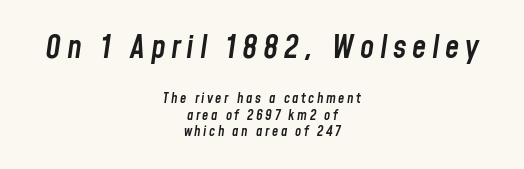
{"italic": "yes", "lean": "right", "slant_degrees": 8, "bold": "semi", "weight": "semibold", "width": "condensed", "stroke_contrast": "low", "x_height": "medium", "monospaced": "no", "underline": "no", "align": "center", "line_spacing_ratio": 1.18, "larger_block": "first", "size_ratio": 2.29, "glyph_px": 32}
